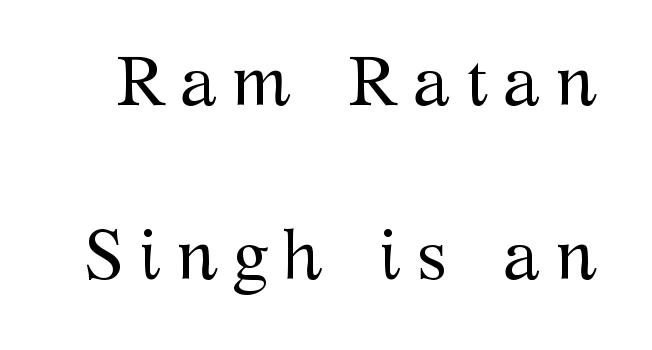
The image shows 70 px regular-weight serif type, upright; set loose line spacing (2.49x), unusually wide letter spacing (+0.21 em), not underlined; medium stroke contrast and a medium x-height.
